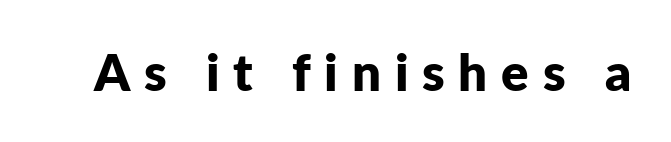
The image shows 51 px bold sans-serif type, upright; set unusually wide letter spacing (+0.27 em), not underlined; low stroke contrast and a medium x-height.
